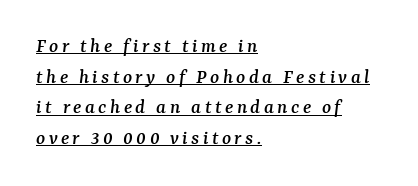
Q: Is the text italic (slanted)? A: Yes, it leans right by about 7 degrees.
Q: Is the text underlined? A: Yes.
Q: How is the paragraph aligned? A: Left-aligned.
Q: Is the spacing between lines tight, normal or loose? A: Normal.
